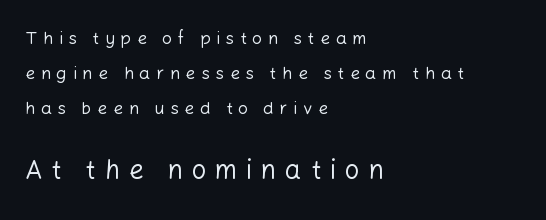
If you measured baseline to baseline, you'd find a long distance. You get the small type first, then a jump to larger type. In CSS terms this would be text-align: left. Stems here are at most as thick as an everyday book face. Each row of text sits above clean, open space. The letters stand upright; this is a roman face.
